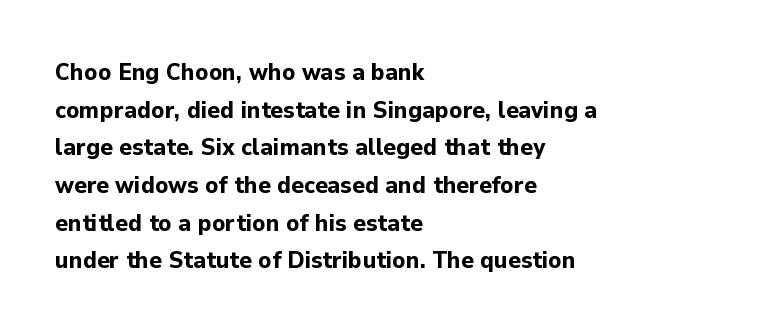
{"italic": "no", "bold": "yes", "underline": "no", "align": "left", "line_spacing": "normal", "line_spacing_ratio": 1.57, "letter_spacing": "normal", "letter_spacing_em": 0.0, "glyph_px": 24}
